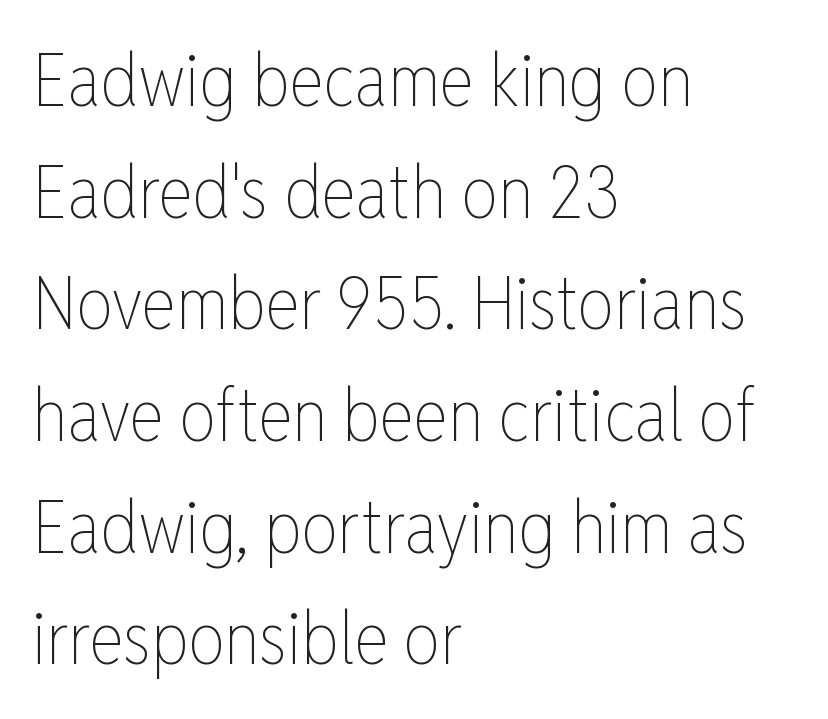
Q: Is the text bold? A: No.
Q: Is the text italic (slanted)? A: No, it is upright.
Q: Is the text underlined? A: No.
Q: How is the paragraph aligned? A: Left-aligned.
Q: Is the spacing between letters normal or unusually wide? A: Normal.
Q: Is the spacing between lines tight, normal or loose? A: Normal.
Q: Width (condensed, normal, or wide)? A: Condensed.
Q: Stroke contrast? A: Low.
Q: x-height? A: Medium.
Q: Monospaced? A: No.
